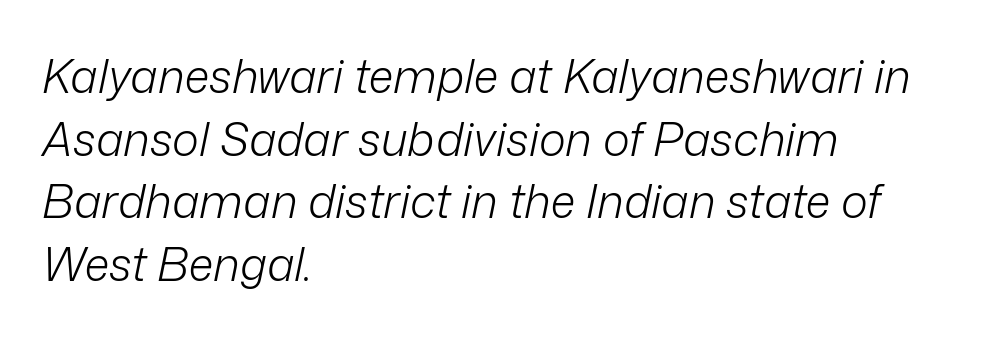
The image shows 46 px light type, italic (leaning right); set left-aligned, normal line spacing (1.36x), normal letter spacing, not underlined; low stroke contrast and a medium x-height.
